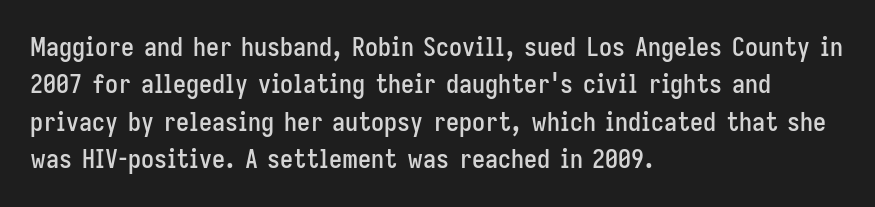
The image shows 26 px text type, upright; set left-aligned, normal line spacing (1.44x), normal letter spacing, not underlined.
